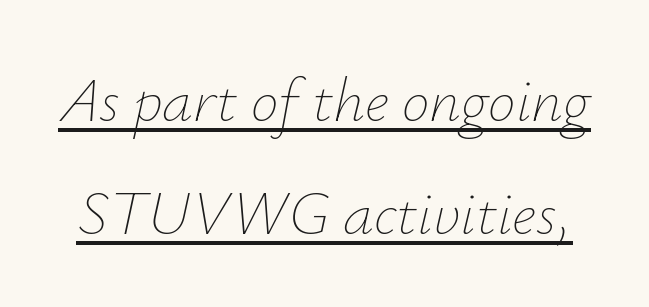
Q: Is the text bold? A: No.
Q: Is the text italic (slanted)? A: Yes, it leans right by about 12 degrees.
Q: Is the text underlined? A: Yes.
Q: Is the spacing between letters normal or unusually wide? A: Normal.
Q: Width (condensed, normal, or wide)? A: Normal.
Q: Stroke contrast? A: Low.
Q: x-height? A: Small.
Q: Monospaced? A: No.
